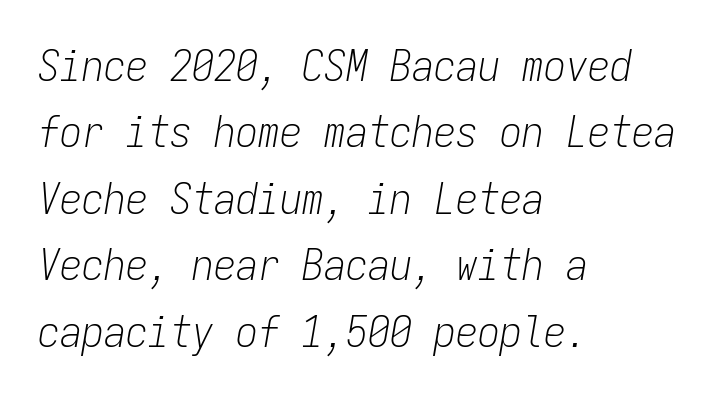
Q: Is the text bold? A: No.
Q: Is the text italic (slanted)? A: Yes, it leans right by about 9 degrees.
Q: Is the text underlined? A: No.
Q: How is the paragraph aligned? A: Left-aligned.
Q: Is the spacing between letters normal or unusually wide? A: Normal.
Q: Is the spacing between lines tight, normal or loose? A: Normal.
Q: Width (condensed, normal, or wide)? A: Condensed.
Q: Stroke contrast? A: Low.
Q: x-height? A: Medium.
Q: Monospaced? A: Yes.
